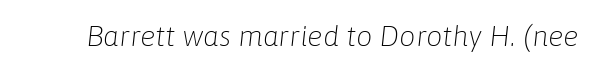
Q: Is the text bold? A: No.
Q: Is the text italic (slanted)? A: Yes, it leans right by about 6 degrees.
Q: Is the text underlined? A: No.
Q: Is the spacing between letters normal or unusually wide? A: Normal.
Q: Width (condensed, normal, or wide)? A: Normal.
Q: Stroke contrast? A: Low.
Q: x-height? A: Medium.
Q: Monospaced? A: No.
